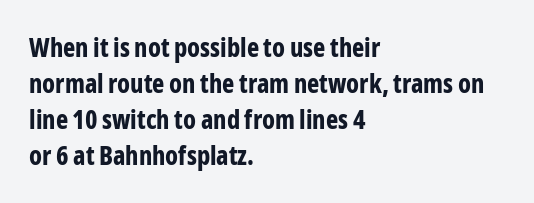
Q: Is the text bold? A: Yes.
Q: Is the text italic (slanted)? A: No, it is upright.
Q: Is the text underlined? A: No.
Q: How is the paragraph aligned? A: Left-aligned.
Q: Is the spacing between letters normal or unusually wide? A: Normal.
Q: Is the spacing between lines tight, normal or loose? A: Normal.
